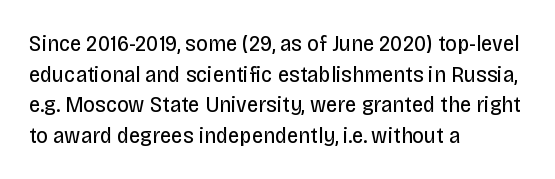
Vertical spacing — default. The text block is weighted toward the left margin, trailing off unevenly rightward. The baseline area is clear. These lines keep a tight, regular rhythm from letter to letter. No extra ink here — the face is not bold.
